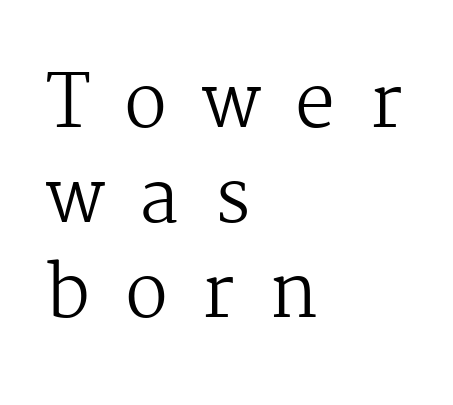
The glyphs are unaccompanied by any horizontal stroke below them. This sample uses expanded letter spacing, leaving extra air between glyphs. The face used here is proportionally spaced, like ordinary book or web type. The passage is arranged the way most books set body copy — flush left. Vertically, the passage feels balanced, rows spaced as you'd expect.
